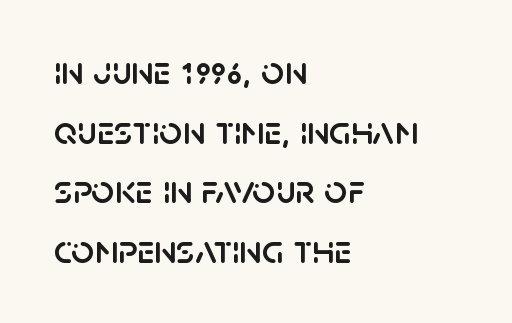
The image shows 40 px sans-serif type, upright; set left-aligned, normal line spacing (1.49x), normal letter spacing, not underlined; low stroke contrast and a large x-height.
